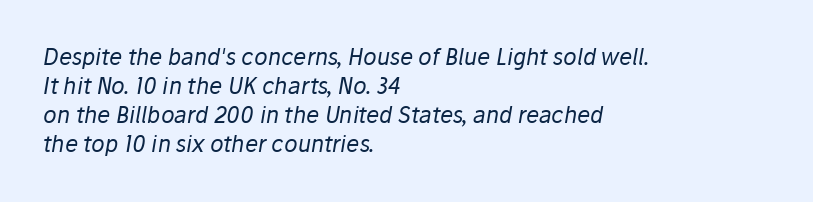
The image shows 22 px text type, italic (leaning right); set left-aligned, normal line spacing (1.32x), normal letter spacing, not underlined.
